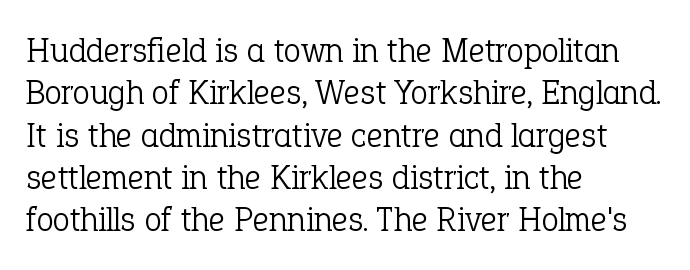
The image shows 35 px light serif type, upright; set left-aligned, line spacing 1.21x, normal letter spacing, not underlined; low stroke contrast and a medium x-height.
